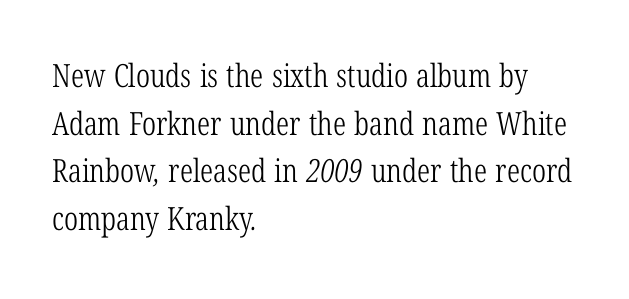
All the whitespace from short lines collects on the right. The passage shown is typeset with a serif family. Notice how descenders clear the ascenders below comfortably — that's standard leading. Nobody touched the tracking dial on this one.
